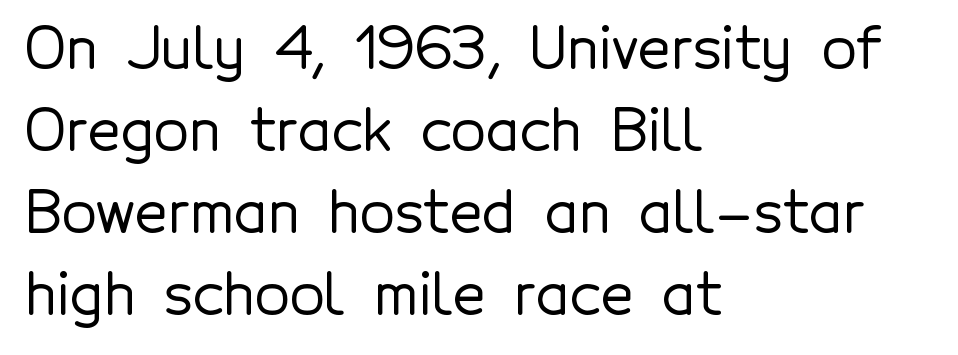
The image shows 57 px sans-serif type, upright; set left-aligned, normal line spacing (1.44x), normal letter spacing, not underlined; a medium x-height.
